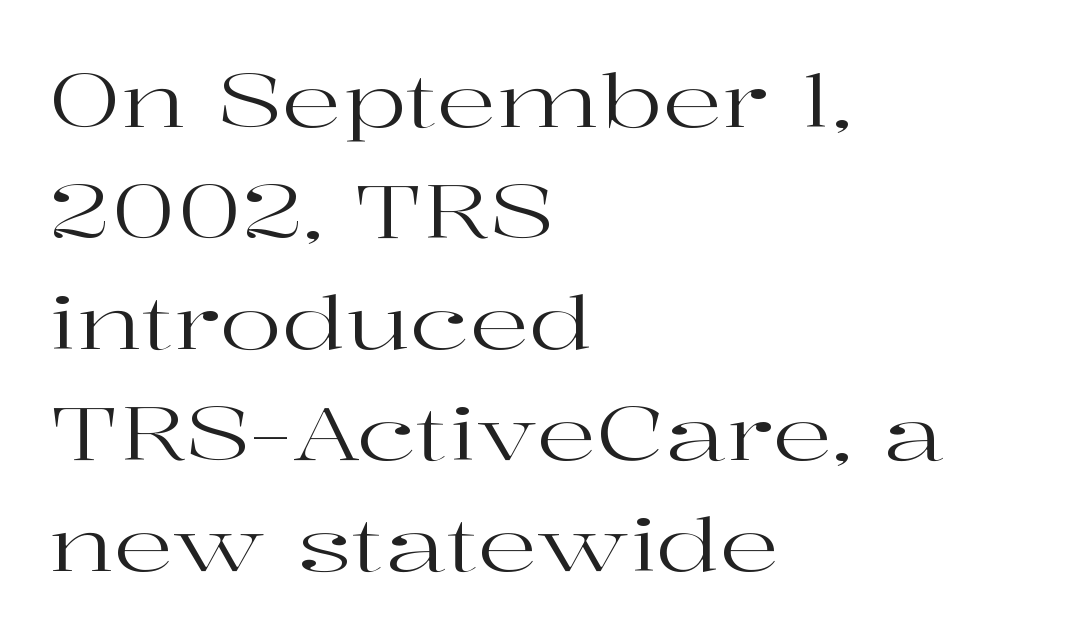
The image shows 74 px regular-weight, wide serif type, upright; set left-aligned, normal line spacing (1.5x), normal letter spacing, not underlined; high stroke contrast and a medium x-height.
